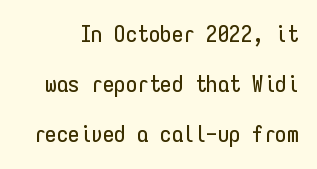
Q: Is the text italic (slanted)? A: No, it is upright.
Q: Is the text underlined? A: No.
Q: Is the spacing between letters normal or unusually wide? A: Normal.
Q: Is the spacing between lines tight, normal or loose? A: Loose.
